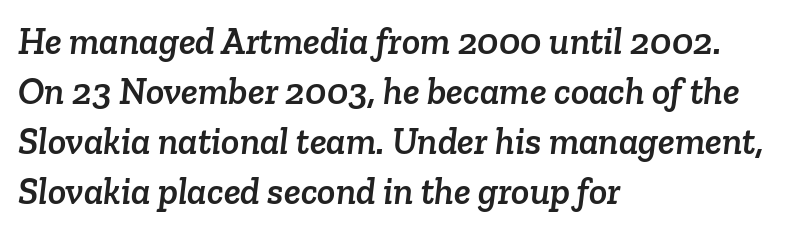
{"serif": "yes", "width": "normal", "stroke_contrast": "low", "x_height": "medium", "monospaced": "no", "underline": "no", "align": "left", "line_spacing": "normal", "line_spacing_ratio": 1.32, "letter_spacing": "normal", "letter_spacing_em": 0.0, "glyph_px": 38}
